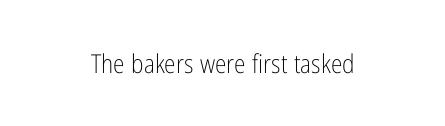
{"italic": "no", "bold": "no", "underline": "no", "align": "center", "letter_spacing": "normal", "letter_spacing_em": 0.0, "glyph_px": 26}
